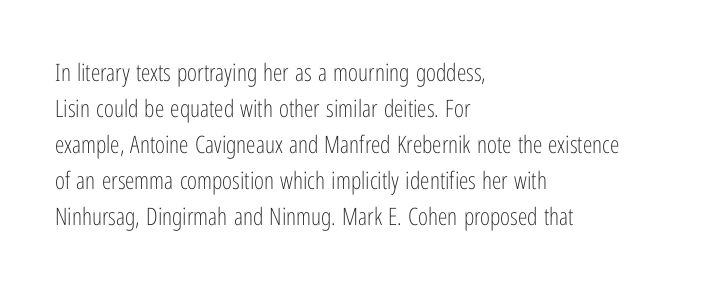
The image shows 24 px text type, upright; set left-aligned, normal line spacing (1.5x), normal letter spacing, not underlined.
